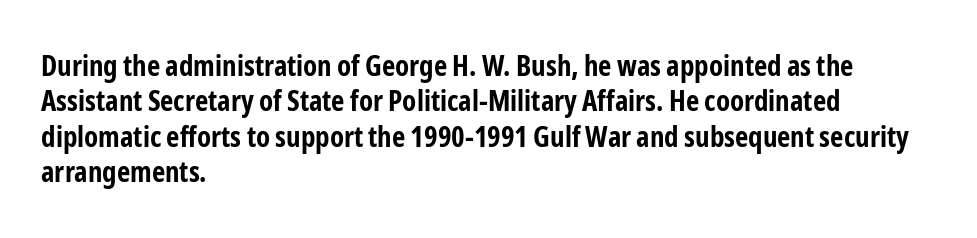
The image shows 29 px bold, condensed sans-serif type, upright; set left-aligned, line spacing 1.22x, normal letter spacing, not underlined; low stroke contrast and a medium x-height.
